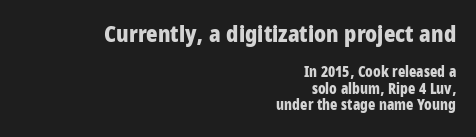
Q: Is the text bold? A: Yes.
Q: Is the text italic (slanted)? A: No, it is upright.
Q: Is the text underlined? A: No.
Q: How is the paragraph aligned? A: Right-aligned.
Q: Is the spacing between letters normal or unusually wide? A: Normal.
Q: Which block of text is set in a larger size, the first (top) or the second (bottom)? A: The first (top) one.
